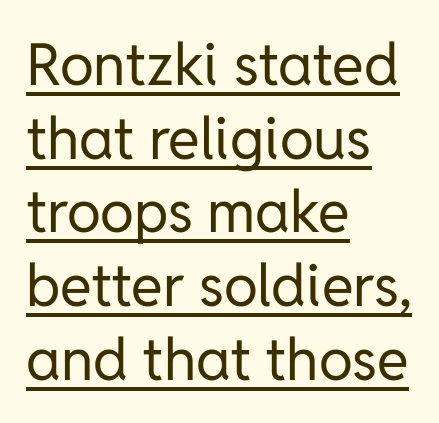
Does the lettering tilt? It doesn't — this is upright. Nothing heavy about these letters — not bold at all. A normal amount of white space separates one row of letters from the next. Do the characters align in a grid? No, the font is proportional. The rag falls on the right side of this text block.
